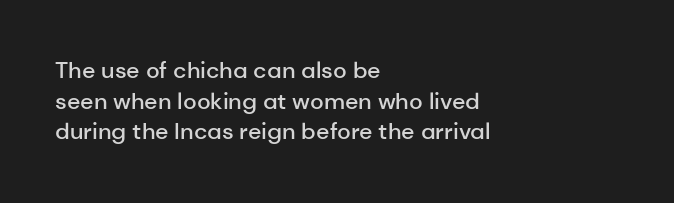
Q: Is the text bold? A: Semi-bold.
Q: Is the text italic (slanted)? A: No, it is upright.
Q: Is the text underlined? A: No.
Q: How is the paragraph aligned? A: Left-aligned.
Q: Is the spacing between letters normal or unusually wide? A: Normal.
Q: Is the spacing between lines tight, normal or loose? A: Normal.
